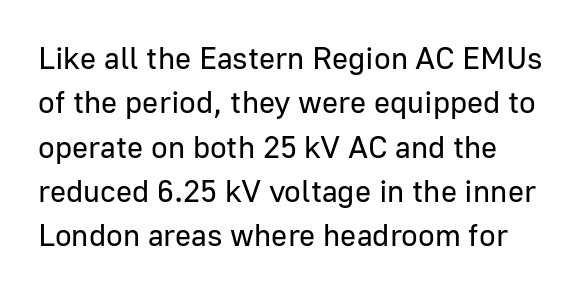
Each word holds together tightly as a unit, with standard inter-letter gaps. Serif or sans? Sans — the stroke terminals are bare. The block of text has a typical density, with ordinary space between rows. Rule under the text: the space is simply empty.
